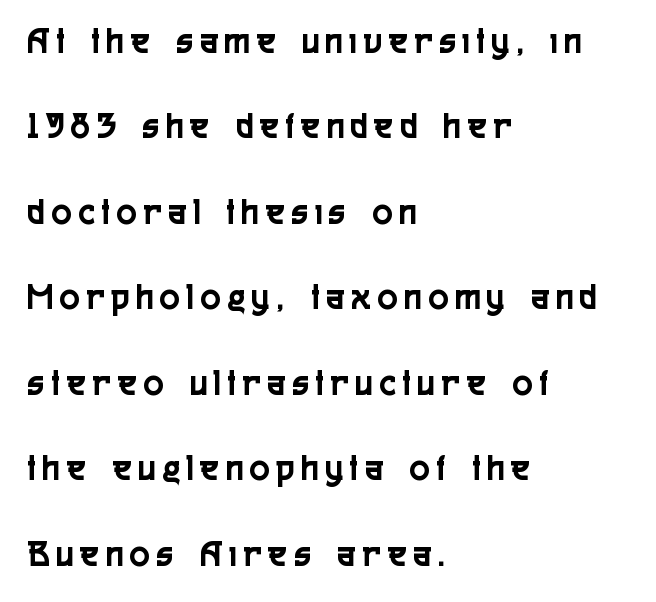
{"serif": "no", "italic": "no", "width": "condensed", "x_height": "medium", "monospaced": "no", "underline": "no", "align": "left", "line_spacing": "loose", "line_spacing_ratio": 2.31, "letter_spacing": "wide", "letter_spacing_em": 0.2, "glyph_px": 37}
